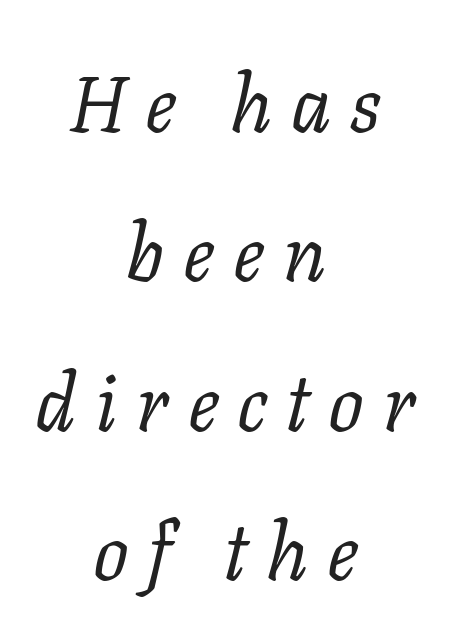
The image shows 79 px regular-weight serif type, italic (leaning right); set centered, line spacing 1.89x, unusually wide letter spacing (+0.24 em), not underlined; low stroke contrast and a medium x-height.
